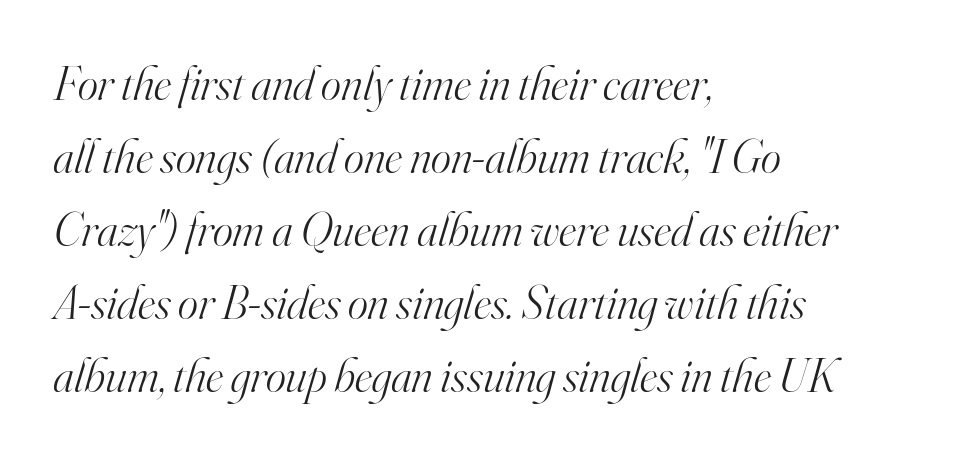
{"serif": "yes", "italic": "yes", "lean": "right", "slant_degrees": 16, "bold": "no", "weight": "light", "width": "normal", "stroke_contrast": "high", "x_height": "small", "monospaced": "no", "underline": "no", "align": "left", "line_spacing": "normal", "line_spacing_ratio": 1.52, "letter_spacing": "normal", "letter_spacing_em": 0.0, "glyph_px": 48}
